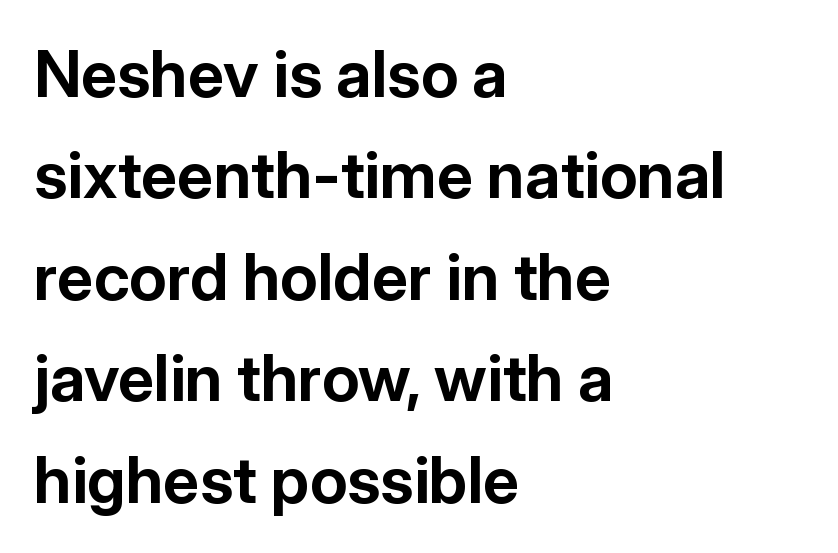
Q: Is the text bold? A: Yes.
Q: Is the text italic (slanted)? A: No, it is upright.
Q: Is the typeface a serif or a sans-serif typeface? A: Sans-serif.
Q: Is the text underlined? A: No.
Q: How is the paragraph aligned? A: Left-aligned.
Q: Is the spacing between letters normal or unusually wide? A: Normal.
Q: Is the spacing between lines tight, normal or loose? A: Normal.
Q: Width (condensed, normal, or wide)? A: Normal.
Q: Stroke contrast? A: Low.
Q: x-height? A: Medium.
Q: Monospaced? A: No.
